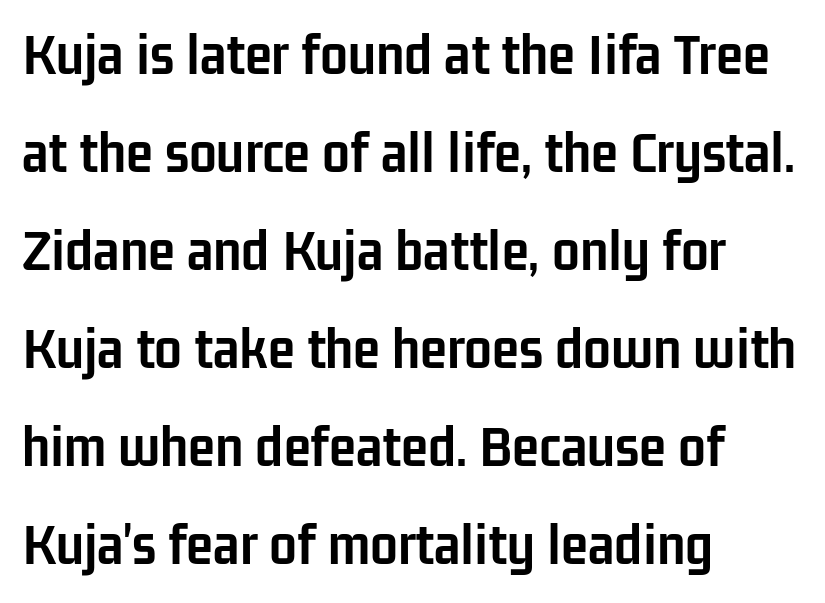
{"serif": "no", "italic": "no", "bold": "yes", "weight": "semibold", "width": "condensed", "stroke_contrast": "low", "x_height": "medium", "monospaced": "no", "underline": "no", "align": "left", "line_spacing": "normal", "line_spacing_ratio": 1.58, "letter_spacing": "normal", "letter_spacing_em": 0.0, "glyph_px": 62}
